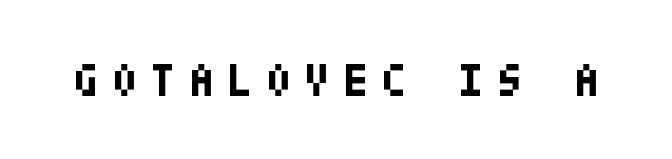
The image shows 46 px bold, condensed sans-serif type, upright; set unusually wide letter spacing (+0.29 em), not underlined; low stroke contrast and a large x-height.
